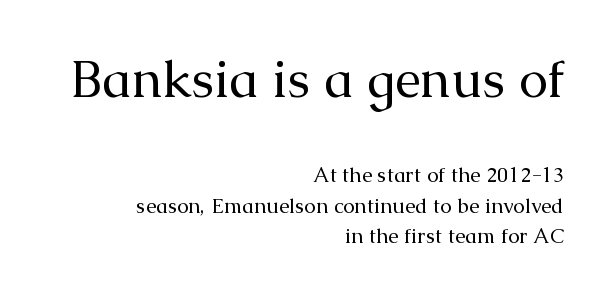
{"serif": "yes", "italic": "no", "bold": "no", "weight": "regular", "width": "normal", "stroke_contrast": "medium", "x_height": "medium", "monospaced": "no", "underline": "no", "align": "right", "line_spacing": "normal", "line_spacing_ratio": 1.44, "letter_spacing": "normal", "letter_spacing_em": 0.0, "larger_block": "first", "size_ratio": 2.48, "glyph_px": 52}
